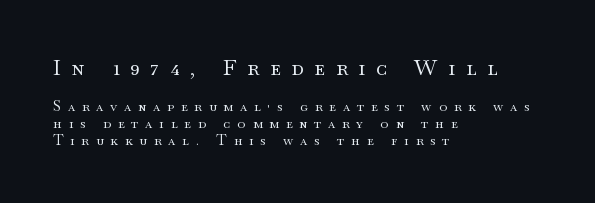
Q: Is the text bold? A: No.
Q: Is the text italic (slanted)? A: No, it is upright.
Q: Is the text underlined? A: No.
Q: How is the paragraph aligned? A: Left-aligned.
Q: Is the spacing between letters normal or unusually wide? A: Unusually wide.
Q: Which block of text is set in a larger size, the first (top) or the second (bottom)? A: The first (top) one.
